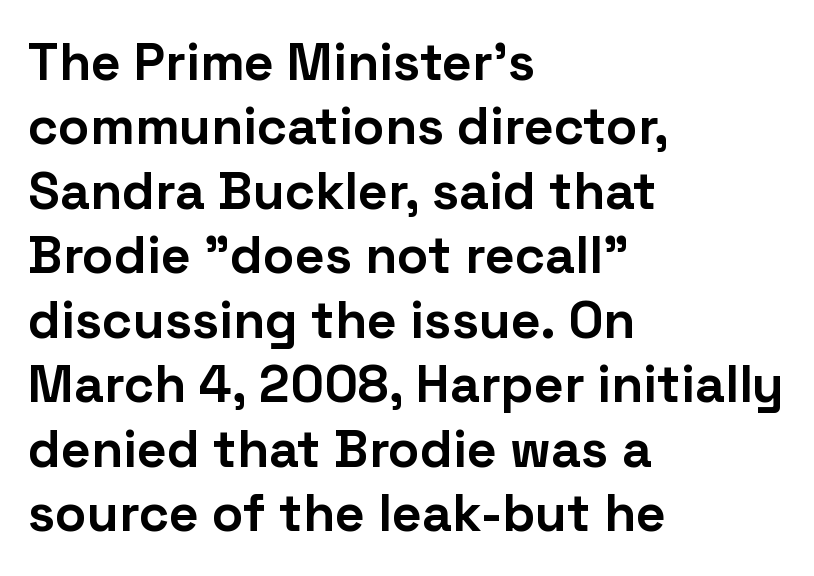
Q: Is the text bold? A: Yes.
Q: Is the text italic (slanted)? A: No, it is upright.
Q: Is the typeface a serif or a sans-serif typeface? A: Sans-serif.
Q: Is the text underlined? A: No.
Q: How is the paragraph aligned? A: Left-aligned.
Q: Is the spacing between letters normal or unusually wide? A: Normal.
Q: Width (condensed, normal, or wide)? A: Normal.
Q: Stroke contrast? A: Low.
Q: x-height? A: Medium.
Q: Monospaced? A: No.
